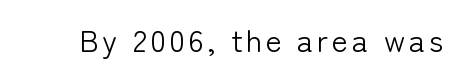
Observe the absence of serifs on each vertical stroke in this sample. Compared with a typical body face, this is equally light or lighter still. The baseline area is clear. Think of a printed novel: that variable character pitch is what you see here. Tall strokes in this sample are plumb rather than angled.
